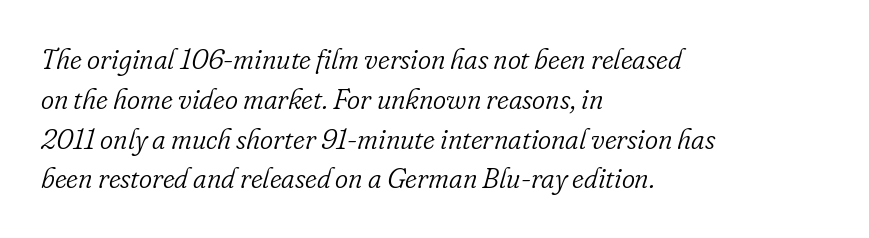
Q: Is the text bold? A: No.
Q: Is the text italic (slanted)? A: Yes, it leans right by about 16 degrees.
Q: Is the typeface a serif or a sans-serif typeface? A: Serif.
Q: Is the text underlined? A: No.
Q: How is the paragraph aligned? A: Left-aligned.
Q: Is the spacing between letters normal or unusually wide? A: Normal.
Q: Is the spacing between lines tight, normal or loose? A: Normal.
Q: Width (condensed, normal, or wide)? A: Normal.
Q: Stroke contrast? A: Low.
Q: x-height? A: Small.
Q: Monospaced? A: No.
